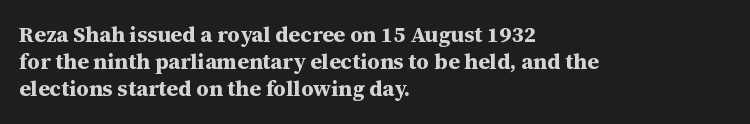
Q: Is the text bold? A: Yes.
Q: Is the text italic (slanted)? A: No, it is upright.
Q: Is the text underlined? A: No.
Q: How is the paragraph aligned? A: Left-aligned.
Q: Is the spacing between letters normal or unusually wide? A: Normal.
